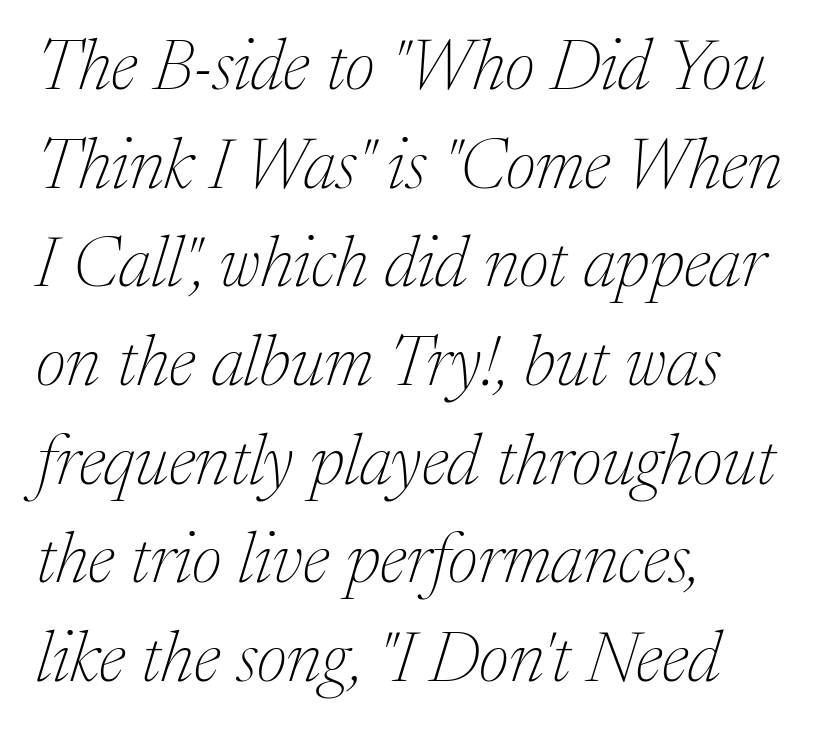
{"serif": "yes", "italic": "yes", "lean": "right", "slant_degrees": 17, "bold": "no", "weight": "thin", "width": "normal", "stroke_contrast": "medium", "x_height": "medium", "monospaced": "no", "underline": "no", "align": "left", "line_spacing": "normal", "line_spacing_ratio": 1.39, "letter_spacing": "normal", "letter_spacing_em": 0.0, "glyph_px": 71}
